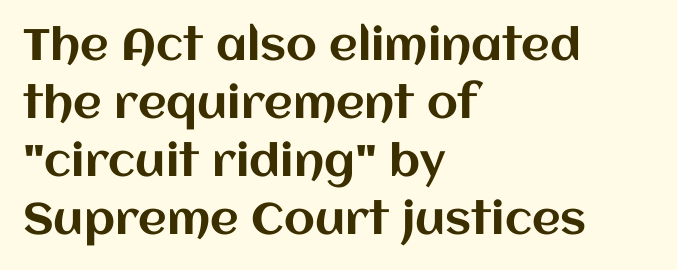
{"italic": "no", "width": "normal", "stroke_contrast": "medium", "x_height": "large", "monospaced": "no", "underline": "no", "align": "left", "line_spacing": "normal", "line_spacing_ratio": 1.32, "letter_spacing": "normal", "letter_spacing_em": 0.0, "glyph_px": 44}
